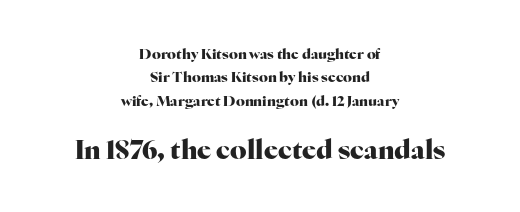
{"italic": "no", "bold": "yes", "underline": "no", "align": "center", "line_spacing": "normal", "line_spacing_ratio": 1.67, "letter_spacing": "normal", "letter_spacing_em": 0.0, "larger_block": "second", "size_ratio": 1.86, "glyph_px": 26}
